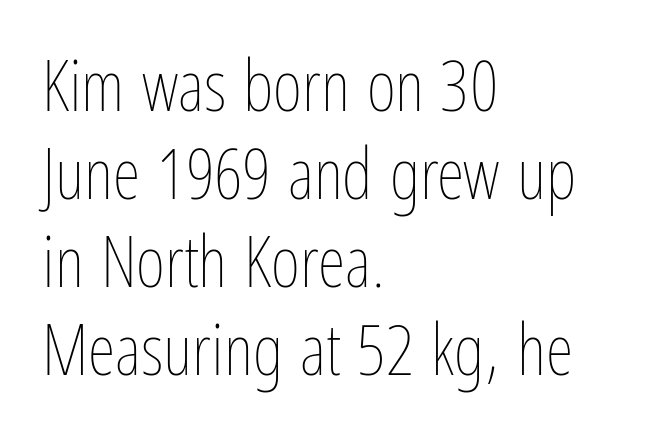
Q: Is the text bold? A: No.
Q: Is the text italic (slanted)? A: No, it is upright.
Q: Is the text underlined? A: No.
Q: How is the paragraph aligned? A: Left-aligned.
Q: Is the spacing between letters normal or unusually wide? A: Normal.
Q: Width (condensed, normal, or wide)? A: Condensed.
Q: Stroke contrast? A: Low.
Q: x-height? A: Medium.
Q: Monospaced? A: No.
